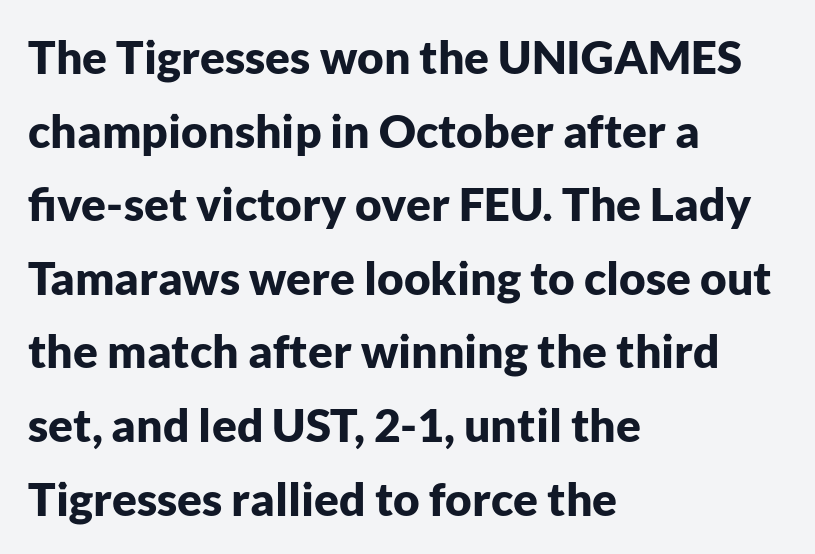
{"serif": "no", "italic": "no", "bold": "yes", "weight": "bold", "width": "normal", "stroke_contrast": "low", "x_height": "medium", "monospaced": "no", "underline": "no", "align": "left", "line_spacing": "normal", "line_spacing_ratio": 1.6, "letter_spacing": "normal", "letter_spacing_em": 0.0, "glyph_px": 46}
